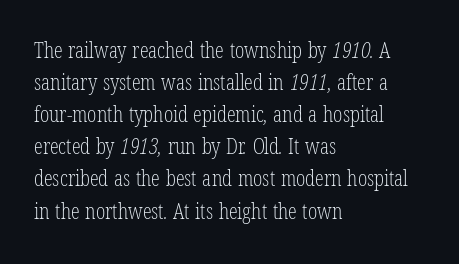
{"bold": "no", "underline": "no", "align": "left", "line_spacing": "normal", "line_spacing_ratio": 1.46, "letter_spacing": "normal", "letter_spacing_em": 0.0, "glyph_px": 22}
